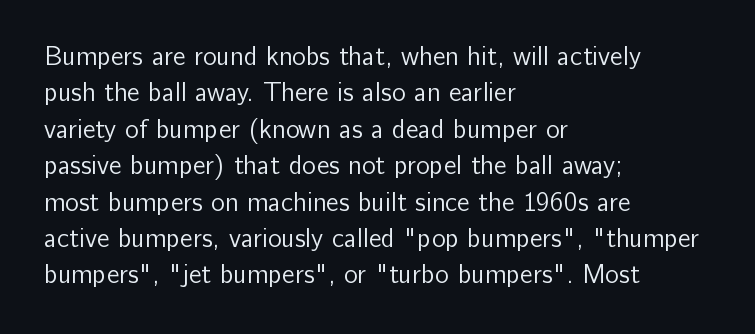
The image shows 26 px text type, upright; set left-aligned, normal line spacing (1.4x), normal letter spacing, not underlined.
